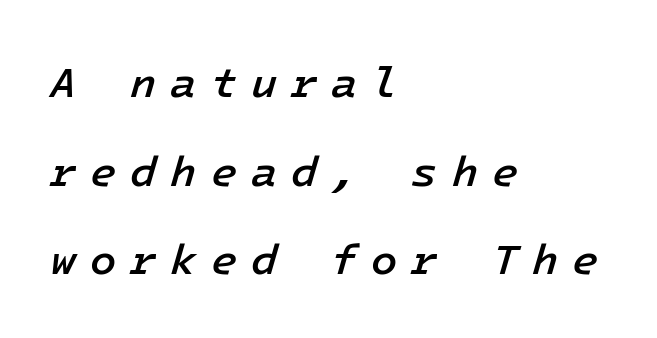
{"italic": "yes", "lean": "right", "slant_degrees": 16, "bold": "semi", "weight": "semibold", "width": "normal", "stroke_contrast": "low", "x_height": "medium", "underline": "no", "align": "left", "line_spacing": "loose", "line_spacing_ratio": 2.06, "letter_spacing": "wide", "letter_spacing_em": 0.32, "glyph_px": 43}
